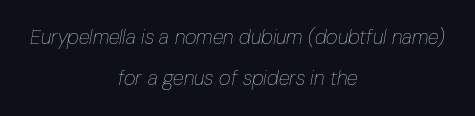
The image shows 20 px text type, italic (leaning right); set centered, loose line spacing (2.03x), normal letter spacing, not underlined.
